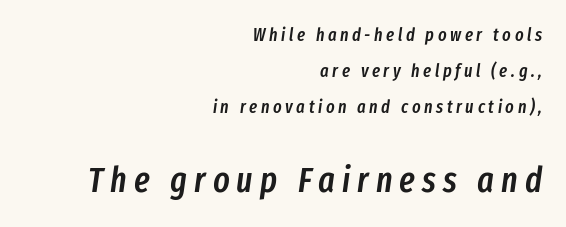
{"italic": "yes", "lean": "right", "slant_degrees": 8, "bold": "semi", "weight": "semibold", "width": "condensed", "stroke_contrast": "low", "x_height": "medium", "monospaced": "no", "underline": "no", "align": "right", "line_spacing": "loose", "line_spacing_ratio": 1.99, "letter_spacing": "wide", "letter_spacing_em": 0.2, "larger_block": "second", "size_ratio": 1.94, "glyph_px": 35}
